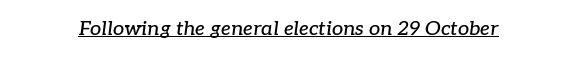
The image shows 20 px text type, italic (leaning right); set normal letter spacing, underlined.
